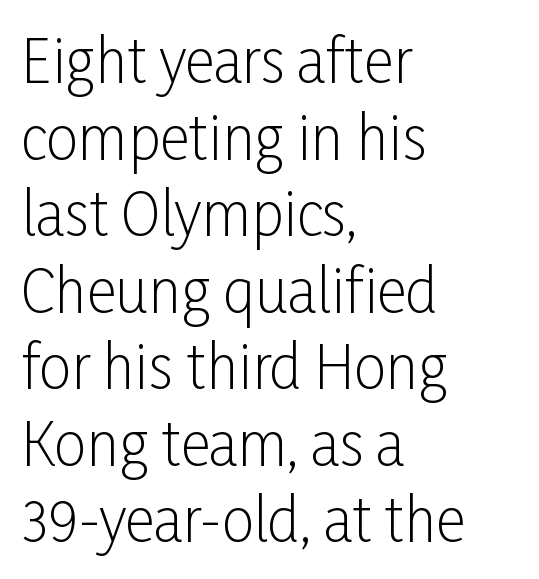
{"serif": "no", "italic": "no", "bold": "no", "weight": "light", "width": "condensed", "stroke_contrast": "low", "x_height": "medium", "monospaced": "no", "underline": "no", "align": "left", "line_spacing": "normal", "line_spacing_ratio": 1.32, "letter_spacing": "normal", "letter_spacing_em": 0.0, "glyph_px": 58}
